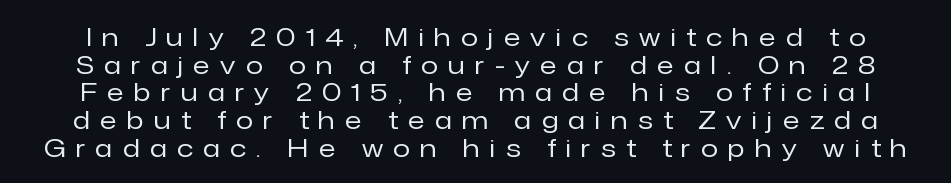
{"italic": "no", "bold": "no", "underline": "no", "line_spacing": "tight", "line_spacing_ratio": 1.11, "letter_spacing": "wide", "letter_spacing_em": 0.42, "glyph_px": 25}
